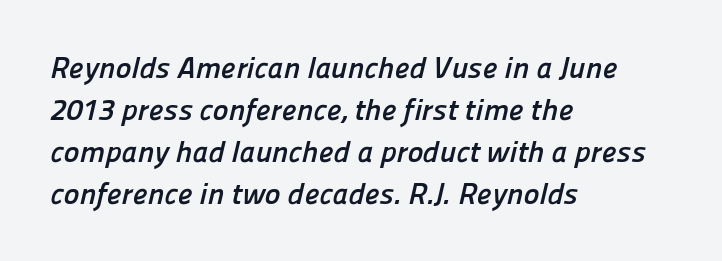
Q: Is the text bold? A: Yes.
Q: Is the typeface a serif or a sans-serif typeface? A: Sans-serif.
Q: Is the text underlined? A: No.
Q: How is the paragraph aligned? A: Left-aligned.
Q: Is the spacing between letters normal or unusually wide? A: Normal.
Q: Is the spacing between lines tight, normal or loose? A: Normal.
Q: Width (condensed, normal, or wide)? A: Normal.
Q: Stroke contrast? A: Low.
Q: x-height? A: Medium.
Q: Monospaced? A: No.
